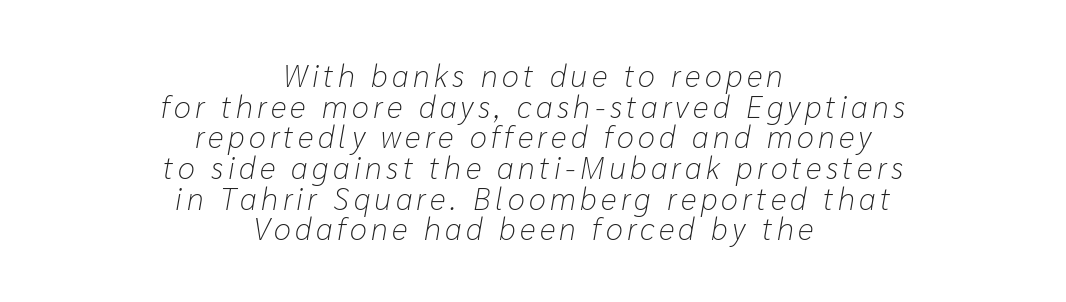
The image shows 31 px light type, italic (leaning right); set centered, tight line spacing (0.99x), not underlined; low stroke contrast and a medium x-height.
